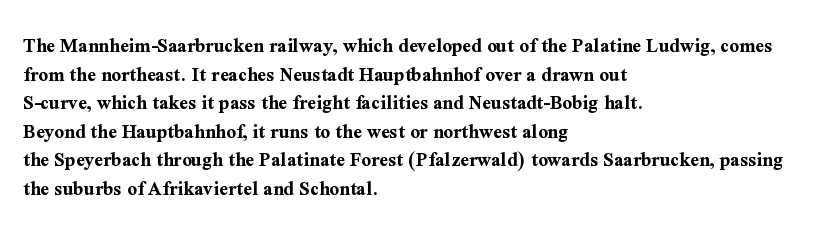
The image shows 21 px bold type, upright; set left-aligned, normal line spacing (1.36x), normal letter spacing, not underlined.
